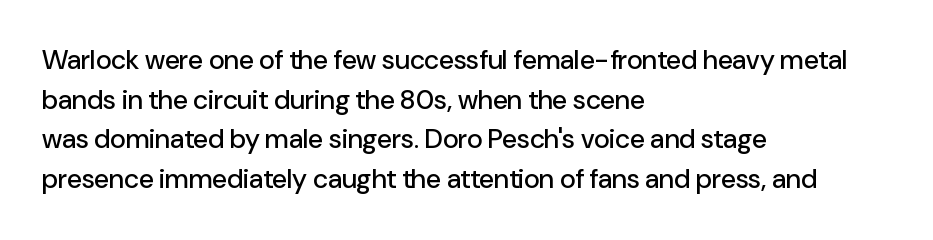
Q: Is the text italic (slanted)? A: No, it is upright.
Q: Is the text underlined? A: No.
Q: How is the paragraph aligned? A: Left-aligned.
Q: Is the spacing between letters normal or unusually wide? A: Normal.
Q: Is the spacing between lines tight, normal or loose? A: Normal.
